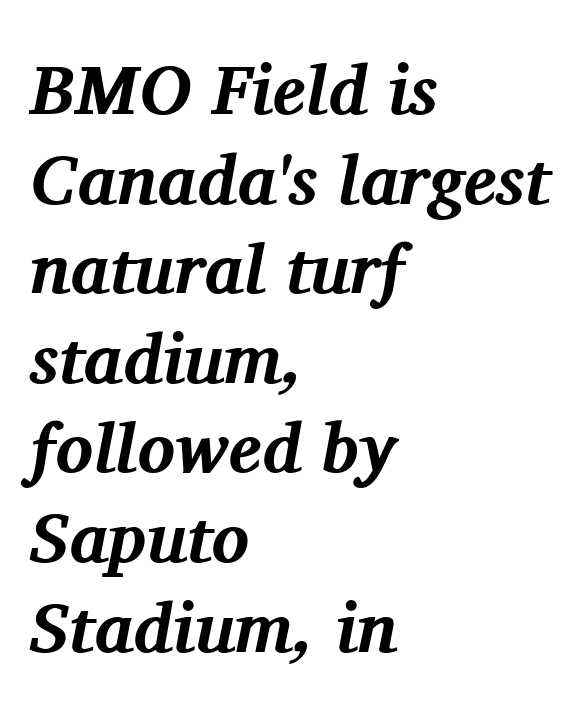
{"serif": "yes", "italic": "yes", "lean": "right", "slant_degrees": 11, "bold": "yes", "weight": "bold", "width": "normal", "stroke_contrast": "medium", "x_height": "medium", "monospaced": "no", "underline": "no", "align": "left", "line_spacing": "normal", "line_spacing_ratio": 1.28, "letter_spacing": "normal", "letter_spacing_em": 0.0, "glyph_px": 70}
